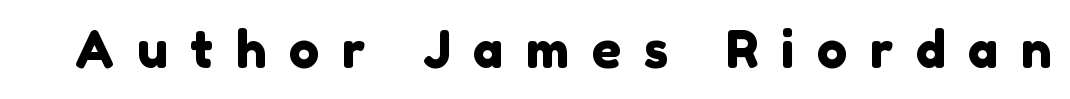
Q: Is the typeface a serif or a sans-serif typeface? A: Sans-serif.
Q: Is the text underlined? A: No.
Q: Is the spacing between letters normal or unusually wide? A: Unusually wide.
Q: Width (condensed, normal, or wide)? A: Normal.
Q: Stroke contrast? A: Low.
Q: x-height? A: Medium.
Q: Monospaced? A: No.
